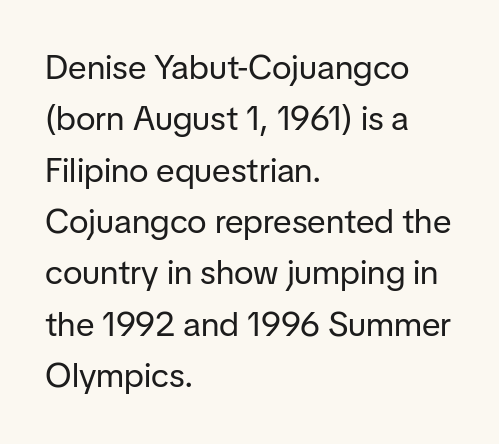
Students, observe: this is what conventionally led text looks like. Underline: absent. Each letter keeps its own natural width here, so spacing adapts to shape. The letterforms sit at book weight or below. Characters follow at the spacing the type designer built in.
